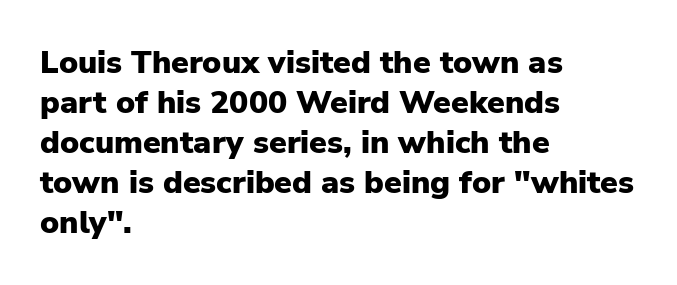
The image shows 32 px heavy sans-serif type, upright; set left-aligned, normal line spacing (1.25x), normal letter spacing, not underlined; low stroke contrast and a medium x-height.
